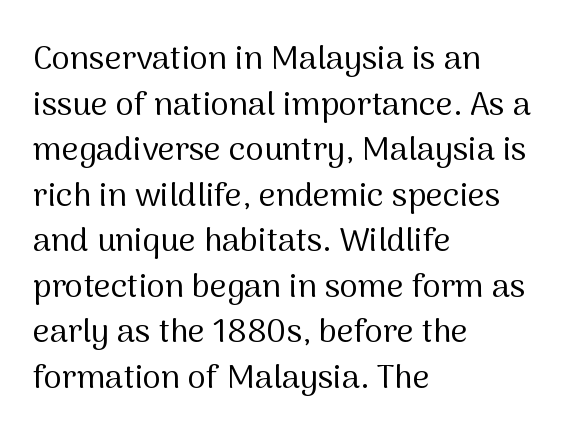
The image shows 33 px regular-weight sans-serif type, upright; set left-aligned, normal line spacing (1.38x), normal letter spacing, not underlined; medium stroke contrast and a medium x-height.
